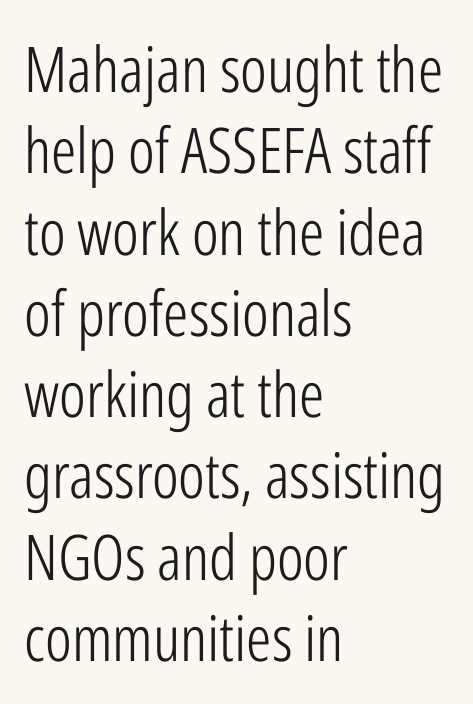
Q: Is the text bold? A: No.
Q: Is the text italic (slanted)? A: No, it is upright.
Q: Is the typeface a serif or a sans-serif typeface? A: Sans-serif.
Q: Is the text underlined? A: No.
Q: How is the paragraph aligned? A: Left-aligned.
Q: Is the spacing between letters normal or unusually wide? A: Normal.
Q: Is the spacing between lines tight, normal or loose? A: Normal.
Q: Width (condensed, normal, or wide)? A: Condensed.
Q: Stroke contrast? A: Low.
Q: x-height? A: Medium.
Q: Monospaced? A: No.
